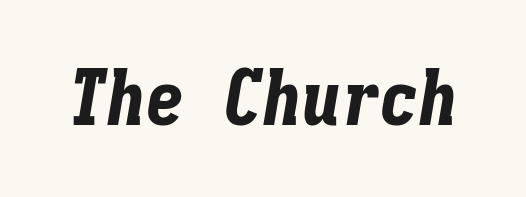
{"italic": "yes", "lean": "right", "slant_degrees": 9, "bold": "yes", "weight": "bold", "width": "condensed", "stroke_contrast": "low", "x_height": "medium", "monospaced": "yes", "underline": "no", "letter_spacing": "normal", "letter_spacing_em": 0.0, "glyph_px": 78}
